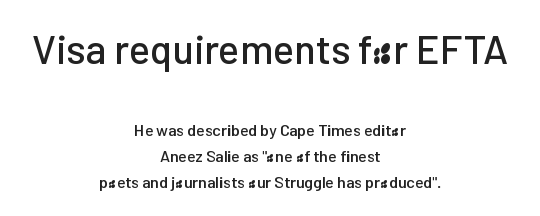
Q: Is the text italic (slanted)? A: No, it is upright.
Q: Is the typeface a serif or a sans-serif typeface? A: Sans-serif.
Q: Is the text underlined? A: No.
Q: How is the paragraph aligned? A: Centered.
Q: Is the spacing between letters normal or unusually wide? A: Normal.
Q: Is the spacing between lines tight, normal or loose? A: Normal.
Q: Which block of text is set in a larger size, the first (top) or the second (bottom)? A: The first (top) one.
Q: Width (condensed, normal, or wide)? A: Normal.
Q: Stroke contrast? A: Low.
Q: x-height? A: Medium.
Q: Monospaced? A: No.
